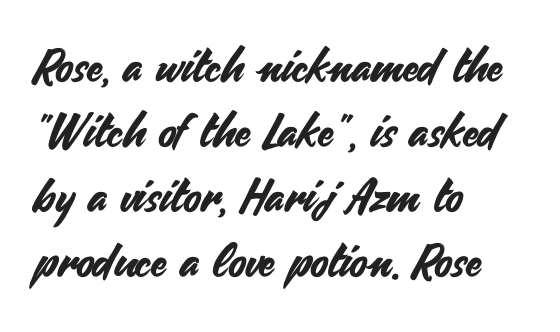
Q: Is the text italic (slanted)? A: Yes.
Q: Is the typeface a serif or a sans-serif typeface? A: Sans-serif.
Q: Is the text underlined? A: No.
Q: How is the paragraph aligned? A: Left-aligned.
Q: Is the spacing between letters normal or unusually wide? A: Normal.
Q: Is the spacing between lines tight, normal or loose? A: Normal.
Q: Width (condensed, normal, or wide)? A: Normal.
Q: Stroke contrast? A: Medium.
Q: x-height? A: Small.
Q: Monospaced? A: No.
